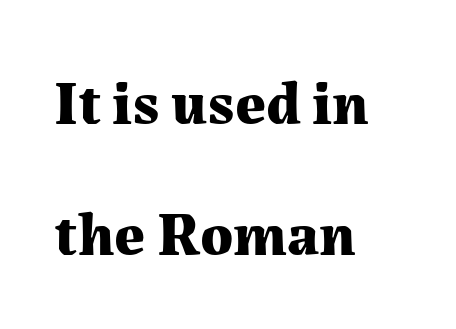
A great deal of white space separates one row of letters from the next. These lines are rendered in a variable-pitch font. Letterform terminals end in serifs throughout the passage. Unmarked baselines from the first word to the last.
